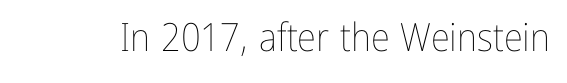
{"italic": "no", "bold": "no", "weight": "thin", "width": "condensed", "stroke_contrast": "low", "x_height": "medium", "monospaced": "no", "underline": "no", "letter_spacing": "normal", "letter_spacing_em": 0.0, "glyph_px": 39}
